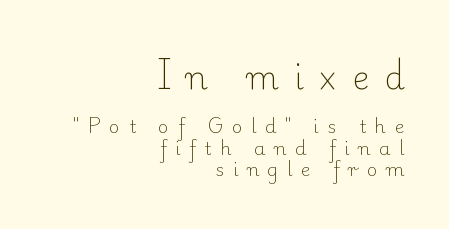
The image shows 32 px light serif type, upright; set right-aligned, line spacing 1.18x, unusually wide letter spacing (+0.48 em), not underlined; the first (top) block is 1.78x larger; low stroke contrast and a small x-height.
